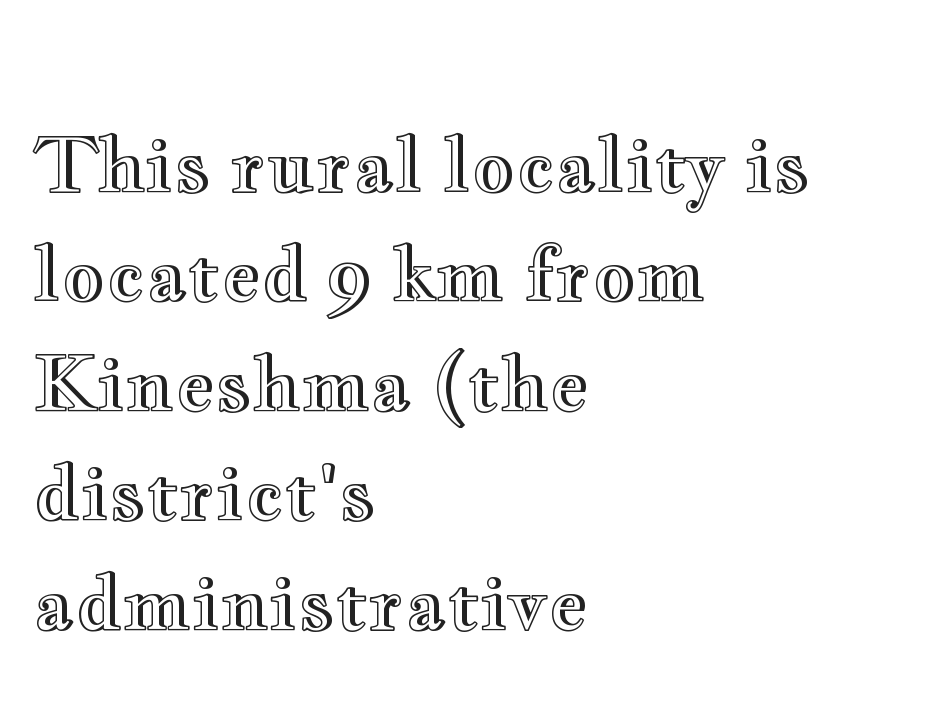
There is no visible air inserted between adjacent glyphs. No word sits above an underline. This is roman type, the default non-slanted kind. The compositor pushed each line to the left boundary. A typesetter would call this proportional, since set widths differ per character. This sample keeps an unexceptional amount of space between lines.
